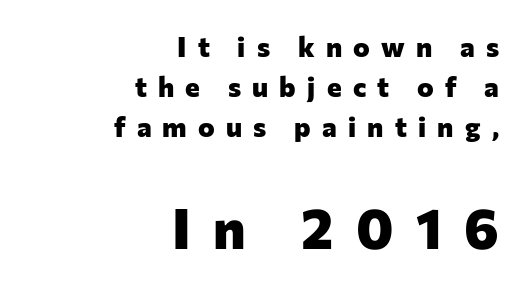
{"serif": "no", "italic": "no", "bold": "yes", "weight": "heavy", "width": "normal", "stroke_contrast": "low", "x_height": "medium", "monospaced": "no", "underline": "no", "align": "right", "line_spacing": "normal", "line_spacing_ratio": 1.42, "letter_spacing": "wide", "letter_spacing_em": 0.4, "larger_block": "second", "size_ratio": 2.0, "glyph_px": 56}
